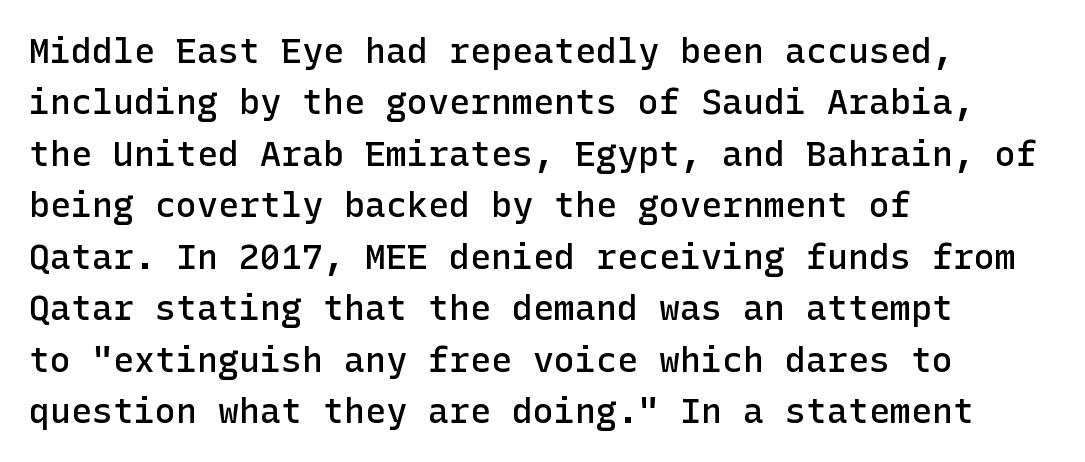
The passage shown is not underscored anywhere. The rendering uses a semibold face; strokes are thickened but not to full bold. Grotesque or geometric, the face here clearly has no serifs. Does the copy run flush right? No — it runs flush left. Is there much room between lines? A standard amount, neither cramped nor airy. Is the letter spacing exaggerated? No — it looks like the ordinary default.
